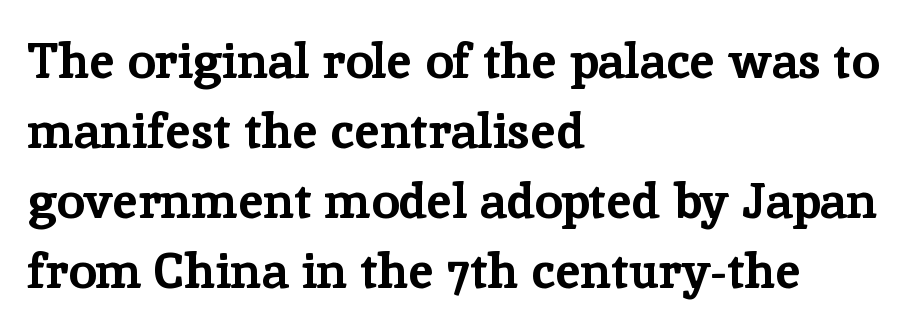
The image shows 50 px bold serif type, upright; set left-aligned, normal line spacing (1.4x), normal letter spacing, not underlined; low stroke contrast and a medium x-height.
